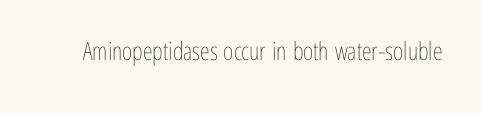
Q: Is the text bold? A: No.
Q: Is the text italic (slanted)? A: No, it is upright.
Q: Is the text underlined? A: No.
Q: Is the spacing between letters normal or unusually wide? A: Normal.
